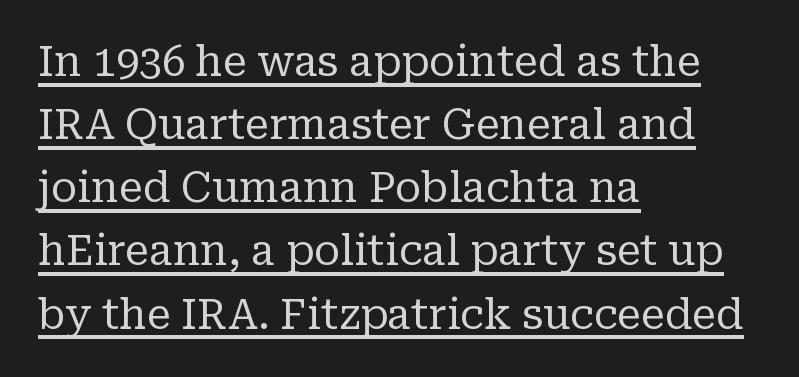
How are the letters spaced? Ordinarily, with no added tracking. No letter is thick-stroked: the sample isn't bold. Do the characters align in a grid? No, the font is proportional. The words here are underlined.
